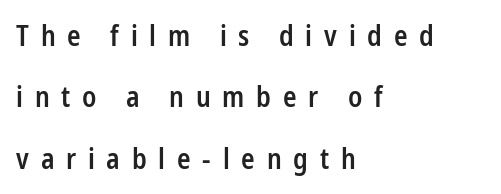
Q: Is the text bold? A: Semi-bold.
Q: Is the text italic (slanted)? A: No, it is upright.
Q: Is the typeface a serif or a sans-serif typeface? A: Sans-serif.
Q: Is the text underlined? A: No.
Q: How is the paragraph aligned? A: Left-aligned.
Q: Is the spacing between letters normal or unusually wide? A: Unusually wide.
Q: Is the spacing between lines tight, normal or loose? A: Loose.
Q: Width (condensed, normal, or wide)? A: Condensed.
Q: Stroke contrast? A: Low.
Q: x-height? A: Medium.
Q: Monospaced? A: No.
